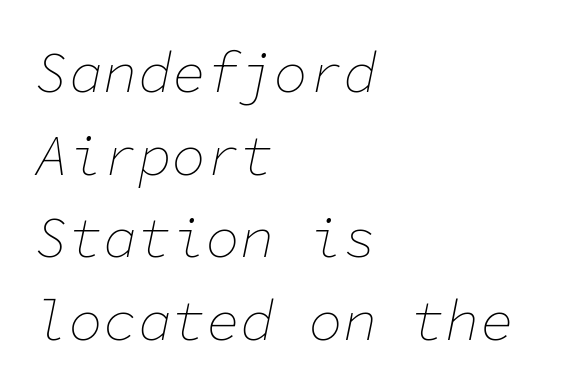
The gap between lines stays unmarked. Slant detected: the letters are inclined. Line starts are locked; line ends wander. The face used here is rendered with its standard letterfit. No extra ink here — the face is not bold. Every character here occupies the same horizontal width, giving the sample a typewriter-like rhythm.
